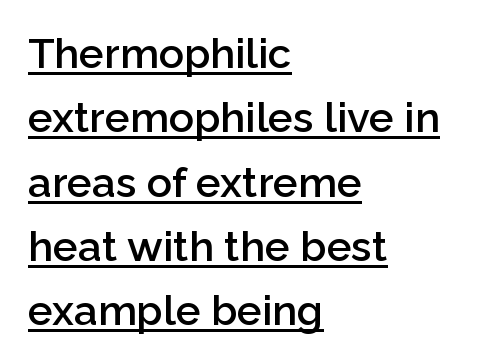
Q: Is the text bold? A: Semi-bold.
Q: Is the text italic (slanted)? A: No, it is upright.
Q: Is the typeface a serif or a sans-serif typeface? A: Sans-serif.
Q: Is the text underlined? A: Yes.
Q: How is the paragraph aligned? A: Left-aligned.
Q: Is the spacing between letters normal or unusually wide? A: Normal.
Q: Is the spacing between lines tight, normal or loose? A: Normal.
Q: Width (condensed, normal, or wide)? A: Normal.
Q: Stroke contrast? A: Low.
Q: x-height? A: Medium.
Q: Monospaced? A: No.
